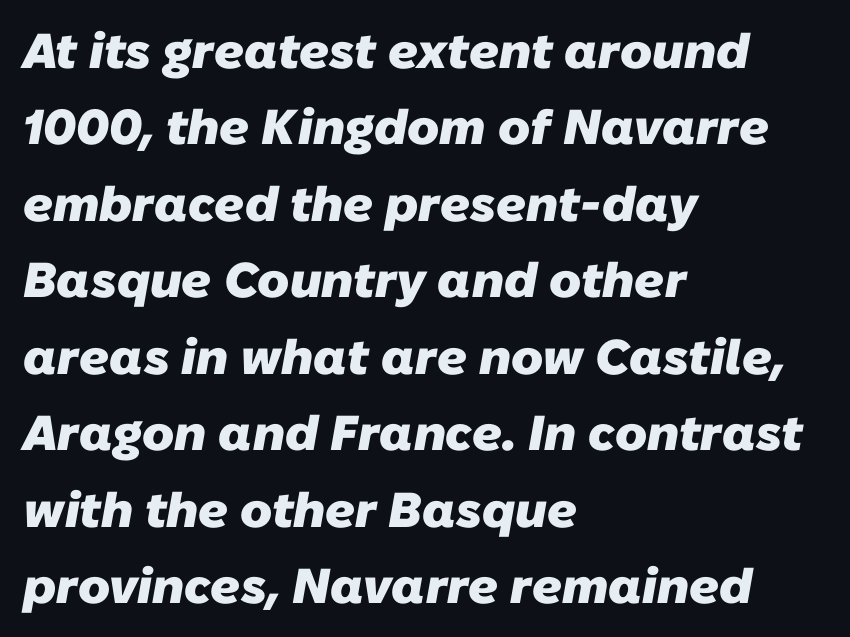
The image shows 49 px heavy sans-serif type; set left-aligned, normal line spacing (1.56x), normal letter spacing, not underlined; low stroke contrast and a medium x-height.
